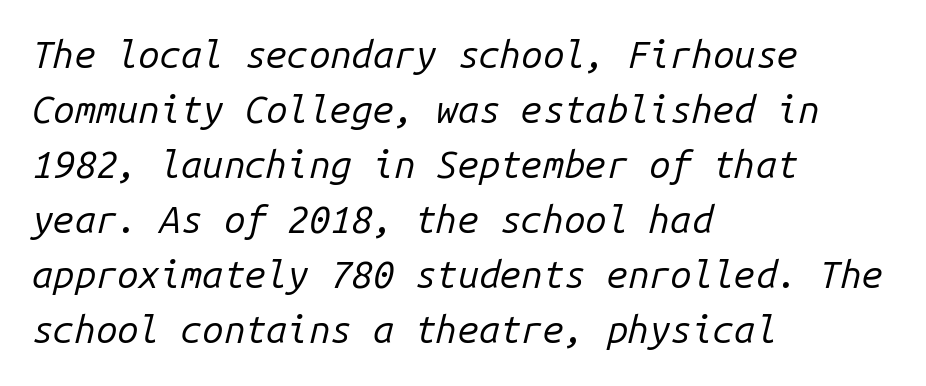
{"italic": "yes", "lean": "right", "slant_degrees": 14, "bold": "no", "weight": "regular", "width": "normal", "stroke_contrast": "low", "x_height": "medium", "monospaced": "yes", "underline": "no", "align": "left", "line_spacing": "normal", "line_spacing_ratio": 1.45, "letter_spacing": "normal", "letter_spacing_em": 0.0, "glyph_px": 38}
